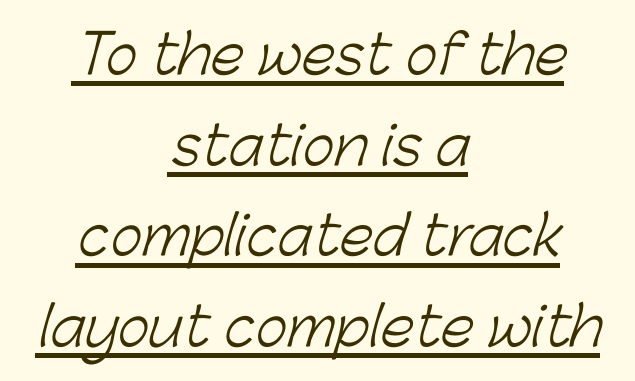
Q: Is the text bold? A: No.
Q: Is the typeface a serif or a sans-serif typeface? A: Sans-serif.
Q: Is the text underlined? A: Yes.
Q: How is the paragraph aligned? A: Centered.
Q: Is the spacing between letters normal or unusually wide? A: Normal.
Q: Is the spacing between lines tight, normal or loose? A: Normal.
Q: Width (condensed, normal, or wide)? A: Normal.
Q: Stroke contrast? A: Low.
Q: x-height? A: Medium.
Q: Monospaced? A: No.
